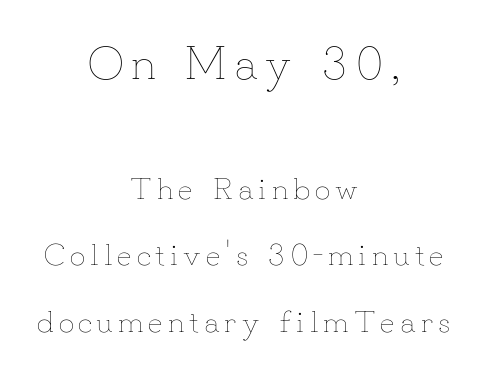
Q: Is the text bold? A: No.
Q: Is the text italic (slanted)? A: No, it is upright.
Q: Is the text underlined? A: No.
Q: How is the paragraph aligned? A: Centered.
Q: Is the spacing between lines tight, normal or loose? A: Loose.
Q: Which block of text is set in a larger size, the first (top) or the second (bottom)? A: The first (top) one.
Q: Width (condensed, normal, or wide)? A: Normal.
Q: Stroke contrast? A: Low.
Q: x-height? A: Small.
Q: Monospaced? A: No.
